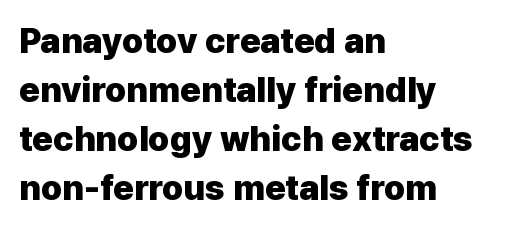
Q: Is the text bold? A: Yes.
Q: Is the text italic (slanted)? A: No, it is upright.
Q: Is the typeface a serif or a sans-serif typeface? A: Sans-serif.
Q: Is the text underlined? A: No.
Q: How is the paragraph aligned? A: Left-aligned.
Q: Is the spacing between letters normal or unusually wide? A: Normal.
Q: Is the spacing between lines tight, normal or loose? A: Normal.
Q: Width (condensed, normal, or wide)? A: Normal.
Q: Stroke contrast? A: Low.
Q: x-height? A: Medium.
Q: Monospaced? A: No.
